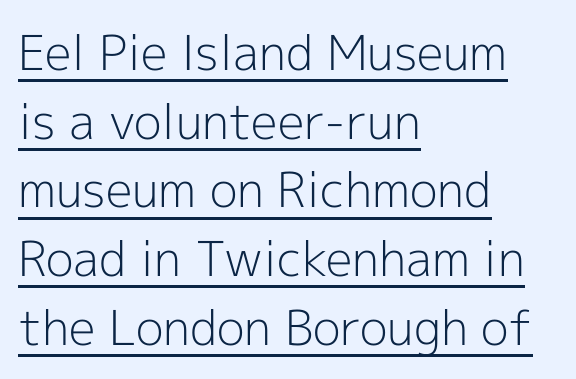
Q: Is the text bold? A: No.
Q: Is the text italic (slanted)? A: No, it is upright.
Q: Is the typeface a serif or a sans-serif typeface? A: Sans-serif.
Q: Is the text underlined? A: Yes.
Q: How is the paragraph aligned? A: Left-aligned.
Q: Is the spacing between letters normal or unusually wide? A: Normal.
Q: Is the spacing between lines tight, normal or loose? A: Normal.
Q: Width (condensed, normal, or wide)? A: Normal.
Q: x-height? A: Medium.
Q: Monospaced? A: No.
